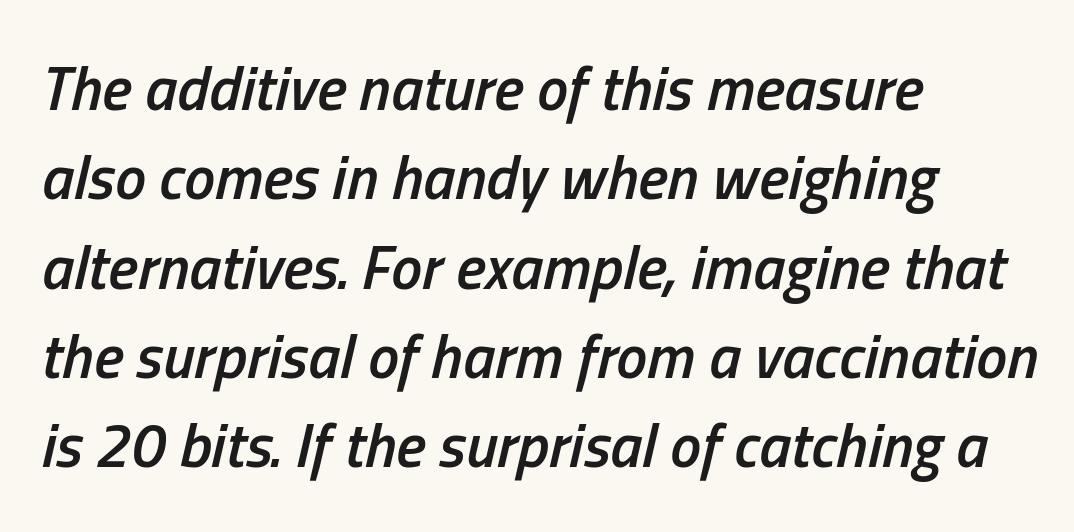
The image shows 62 px semibold, condensed type, italic (leaning right); set left-aligned, normal line spacing (1.44x), normal letter spacing, not underlined; low stroke contrast and a medium x-height.
